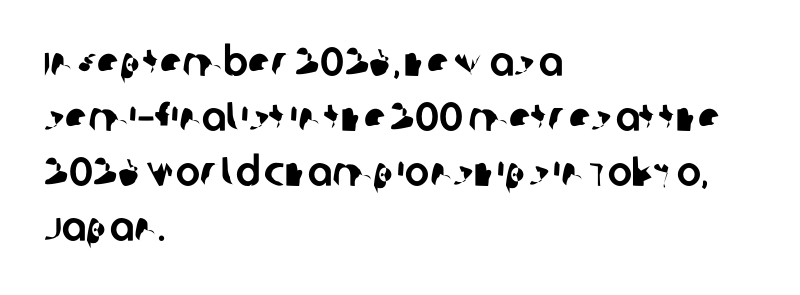
The leading is moderate, giving the passage an even texture. You could not count columns in this text — the font is proportionally spaced. Is the block centered? No — it sits flush against the left margin. The typeface chosen for these lines omits serifs. Underlining? Definitely not there.
